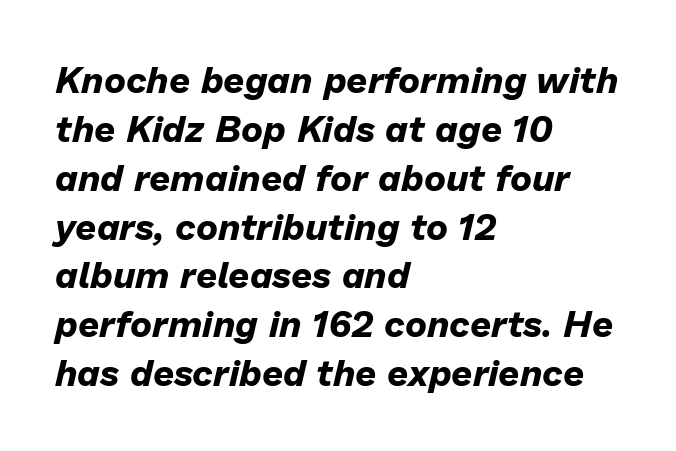
{"italic": "yes", "lean": "right", "slant_degrees": 13, "bold": "yes", "weight": "bold", "width": "normal", "stroke_contrast": "low", "x_height": "medium", "monospaced": "no", "underline": "no", "align": "left", "line_spacing": "normal", "line_spacing_ratio": 1.32, "letter_spacing": "normal", "letter_spacing_em": 0.0, "glyph_px": 37}
